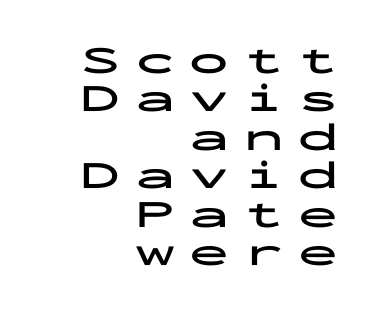
{"serif": "no", "italic": "no", "bold": "yes", "weight": "bold", "width": "wide", "stroke_contrast": "low", "x_height": "medium", "monospaced": "yes", "underline": "no", "align": "right", "line_spacing": "tight", "line_spacing_ratio": 0.96, "letter_spacing": "wide", "letter_spacing_em": 0.36, "glyph_px": 40}
